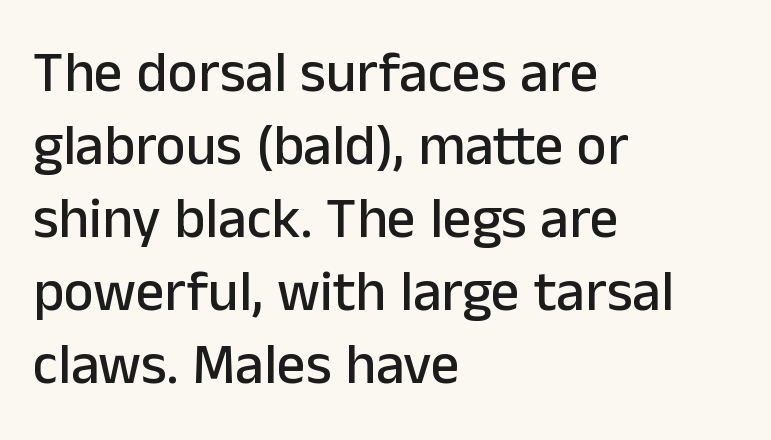
{"serif": "no", "italic": "no", "width": "normal", "stroke_contrast": "low", "x_height": "medium", "monospaced": "no", "underline": "no", "align": "left", "line_spacing": "normal", "line_spacing_ratio": 1.28, "letter_spacing": "normal", "letter_spacing_em": 0.0, "glyph_px": 57}
